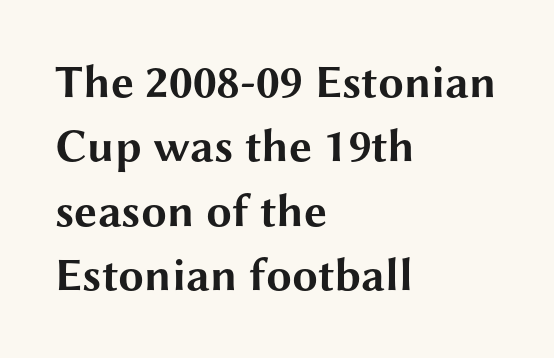
Q: Is the text bold? A: Yes.
Q: Is the text italic (slanted)? A: No, it is upright.
Q: Is the typeface a serif or a sans-serif typeface? A: Sans-serif.
Q: Is the text underlined? A: No.
Q: How is the paragraph aligned? A: Left-aligned.
Q: Is the spacing between letters normal or unusually wide? A: Normal.
Q: Is the spacing between lines tight, normal or loose? A: Normal.
Q: Width (condensed, normal, or wide)? A: Wide.
Q: Stroke contrast? A: Medium.
Q: x-height? A: Medium.
Q: Monospaced? A: No.
